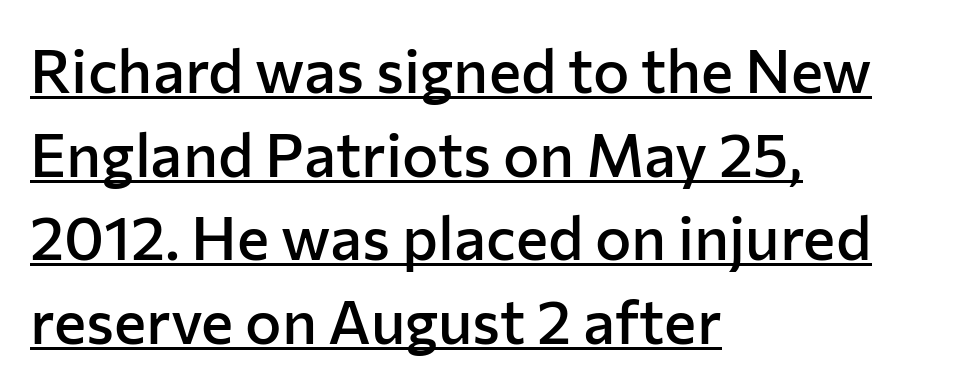
Q: Is the text bold? A: Semi-bold.
Q: Is the text italic (slanted)? A: No, it is upright.
Q: Is the typeface a serif or a sans-serif typeface? A: Sans-serif.
Q: Is the text underlined? A: Yes.
Q: How is the paragraph aligned? A: Left-aligned.
Q: Is the spacing between letters normal or unusually wide? A: Normal.
Q: Is the spacing between lines tight, normal or loose? A: Normal.
Q: Width (condensed, normal, or wide)? A: Normal.
Q: Stroke contrast? A: Low.
Q: x-height? A: Medium.
Q: Monospaced? A: No.
